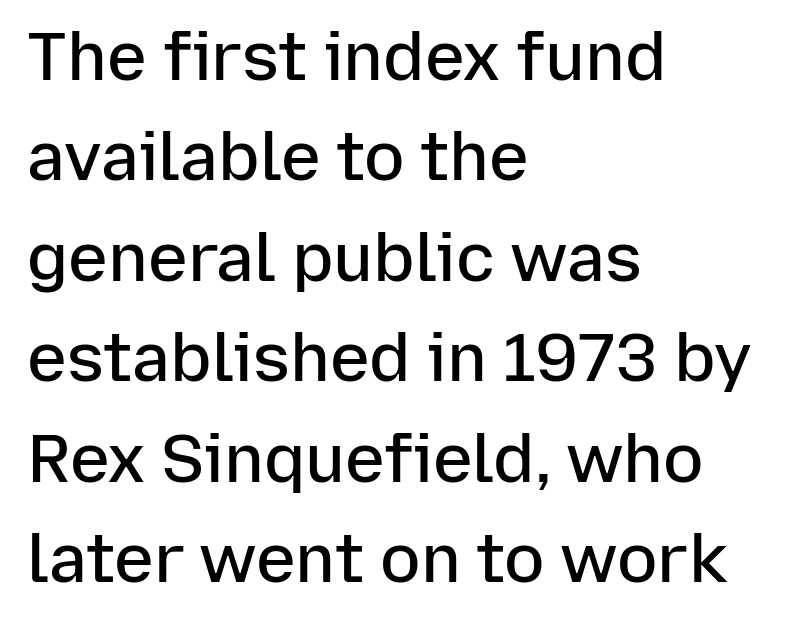
{"serif": "no", "italic": "no", "bold": "semi", "weight": "semibold", "width": "normal", "stroke_contrast": "low", "x_height": "medium", "monospaced": "no", "underline": "no", "align": "left", "line_spacing": "normal", "line_spacing_ratio": 1.5, "letter_spacing": "normal", "letter_spacing_em": 0.0, "glyph_px": 67}
